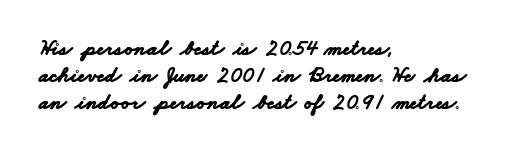
{"bold": "yes", "underline": "no", "align": "left", "line_spacing_ratio": 1.22, "letter_spacing": "normal", "letter_spacing_em": 0.0, "glyph_px": 22}
